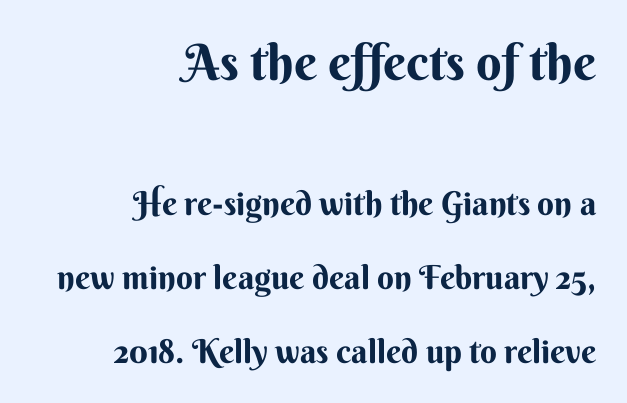
The image shows 50 px bold sans-serif type, upright; set right-aligned, loose line spacing (2.23x), normal letter spacing, not underlined; the first (top) block is 1.52x larger; medium stroke contrast and a small x-height.
